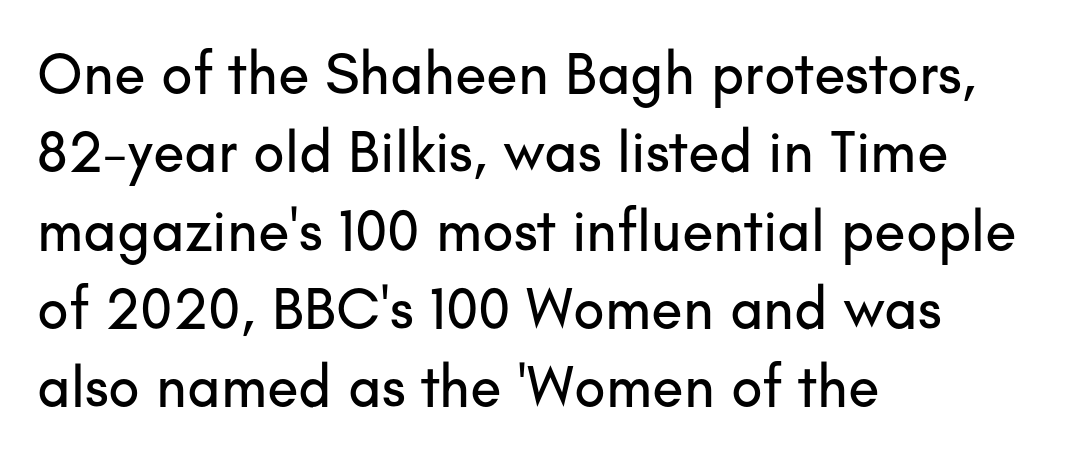
Nothing unusual about the tracking: characters are spaced as the font intends. This sample is left-justified, so line endings fall wherever the words run out. The axis of the letterforms is exactly vertical. Do the characters align in a grid? No, the font is proportional.
